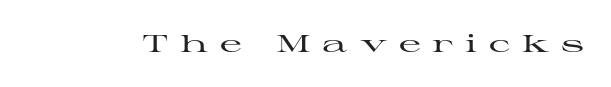
Q: Is the text italic (slanted)? A: No, it is upright.
Q: Is the text underlined? A: No.
Q: Is the spacing between letters normal or unusually wide? A: Unusually wide.
